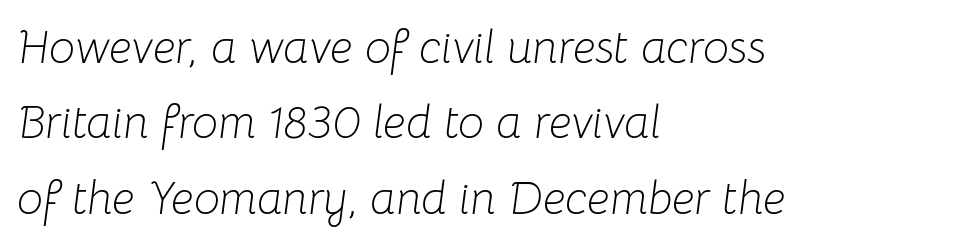
The image shows 46 px light type, italic (leaning right); set left-aligned, normal line spacing (1.64x), normal letter spacing, not underlined; low stroke contrast and a medium x-height.
